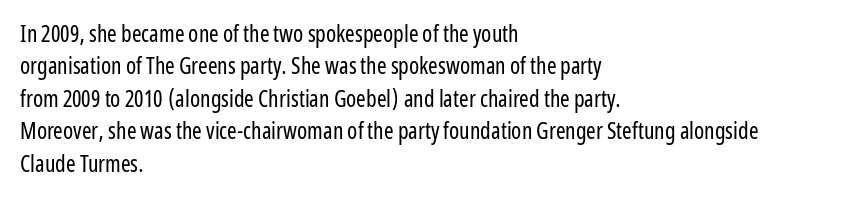
Q: Is the text bold? A: No.
Q: Is the text italic (slanted)? A: No, it is upright.
Q: Is the text underlined? A: No.
Q: How is the paragraph aligned? A: Left-aligned.
Q: Is the spacing between letters normal or unusually wide? A: Normal.
Q: Is the spacing between lines tight, normal or loose? A: Normal.
